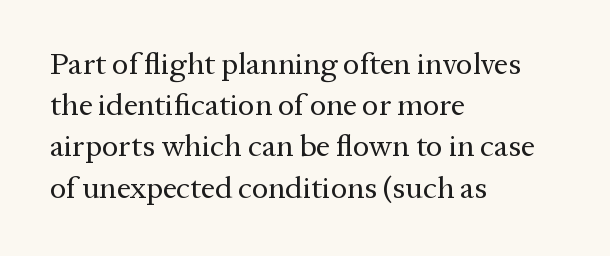
{"serif": "yes", "italic": "no", "bold": "no", "weight": "regular", "width": "normal", "stroke_contrast": "medium", "x_height": "medium", "monospaced": "no", "underline": "no", "align": "left", "line_spacing": "normal", "line_spacing_ratio": 1.33, "letter_spacing": "normal", "letter_spacing_em": 0.0, "glyph_px": 31}
